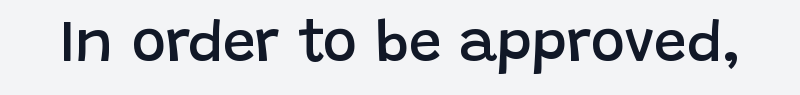
Underline: absent. In terms of posture, this sample is upright. Check where the strokes stop: nothing finishes them off — pure sans. A semibold gives these letters moderate extra thickness, short of bold. This sample has the flowing, uneven cadence of proportional lettering.
